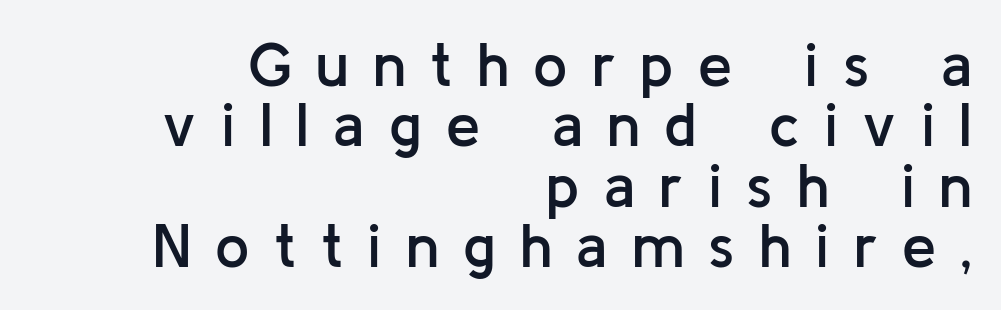
{"serif": "no", "italic": "no", "bold": "semi", "weight": "semibold", "width": "normal", "stroke_contrast": "low", "x_height": "medium", "monospaced": "no", "underline": "no", "align": "right", "line_spacing": "tight", "line_spacing_ratio": 0.99, "letter_spacing": "wide", "letter_spacing_em": 0.4, "glyph_px": 61}
